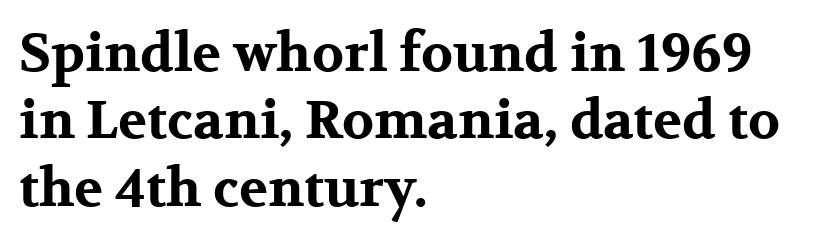
Q: Is the text bold? A: Yes.
Q: Is the text italic (slanted)? A: No, it is upright.
Q: Is the typeface a serif or a sans-serif typeface? A: Serif.
Q: Is the text underlined? A: No.
Q: How is the paragraph aligned? A: Left-aligned.
Q: Is the spacing between letters normal or unusually wide? A: Normal.
Q: Is the spacing between lines tight, normal or loose? A: Normal.
Q: Width (condensed, normal, or wide)? A: Wide.
Q: Stroke contrast? A: Medium.
Q: x-height? A: Medium.
Q: Monospaced? A: No.
